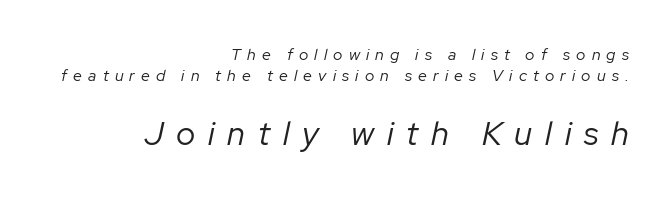
{"italic": "yes", "lean": "right", "slant_degrees": 12, "bold": "no", "weight": "regular", "width": "normal", "stroke_contrast": "low", "x_height": "medium", "monospaced": "no", "underline": "no", "align": "right", "line_spacing": "normal", "line_spacing_ratio": 1.31, "letter_spacing": "wide", "letter_spacing_em": 0.39, "larger_block": "second", "size_ratio": 2.06, "glyph_px": 33}
